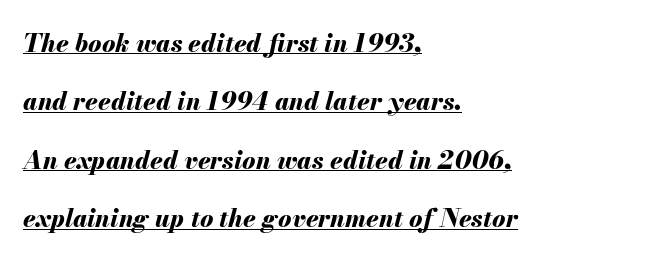
The image shows 25 px bold type, italic (leaning right); set left-aligned, loose line spacing (2.34x), normal letter spacing, underlined.
